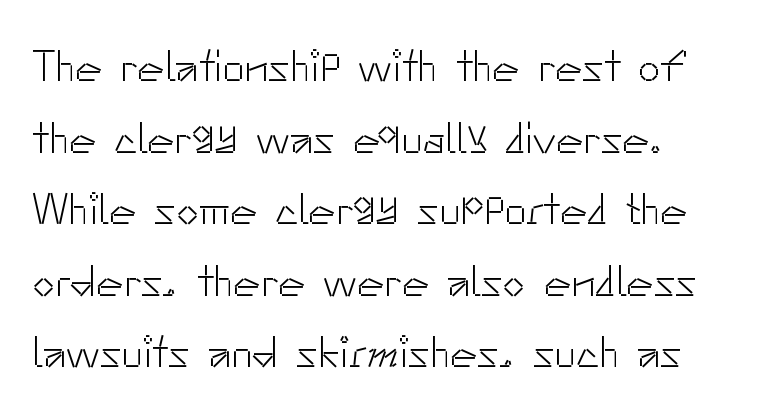
The image shows 45 px light sans-serif type, upright; set left-aligned, normal line spacing (1.59x), normal letter spacing, not underlined; low stroke contrast and a small x-height.
